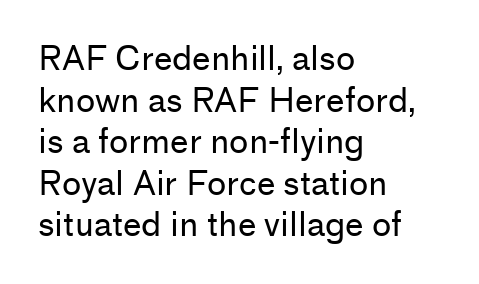
The image shows 33 px regular-weight sans-serif type, upright; set left-aligned, normal line spacing (1.26x), normal letter spacing, not underlined; low stroke contrast and a medium x-height.
